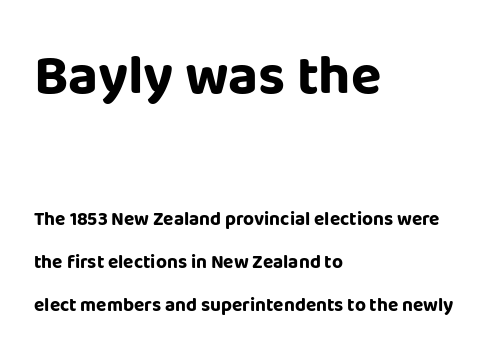
Q: Is the text bold? A: Yes.
Q: Is the text italic (slanted)? A: No, it is upright.
Q: Is the typeface a serif or a sans-serif typeface? A: Sans-serif.
Q: Is the text underlined? A: No.
Q: How is the paragraph aligned? A: Left-aligned.
Q: Is the spacing between letters normal or unusually wide? A: Normal.
Q: Is the spacing between lines tight, normal or loose? A: Loose.
Q: Which block of text is set in a larger size, the first (top) or the second (bottom)? A: The first (top) one.
Q: Width (condensed, normal, or wide)? A: Normal.
Q: Stroke contrast? A: Low.
Q: x-height? A: Large.
Q: Monospaced? A: No.
